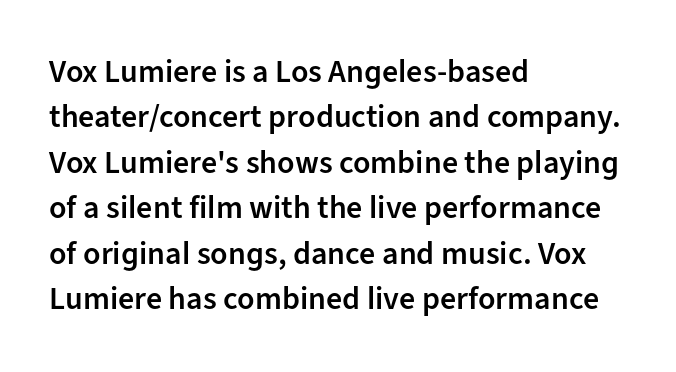
The image shows 32 px semibold sans-serif type, upright; set left-aligned, normal line spacing (1.42x), normal letter spacing, not underlined; low stroke contrast and a medium x-height.
